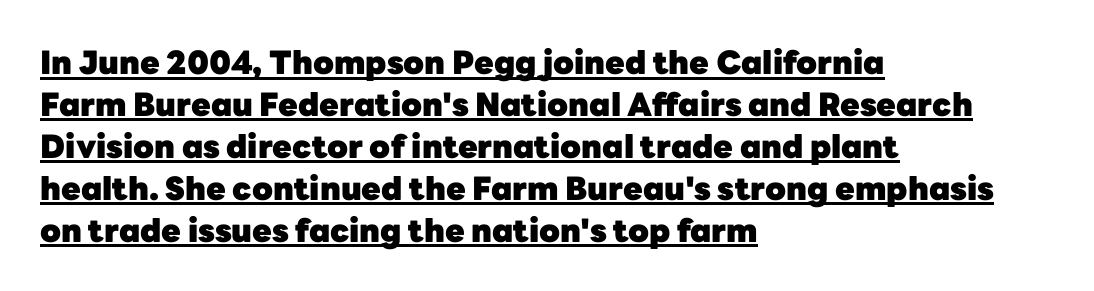
Note the varied advance widths — an 'i' is clearly narrower than an 'm'. Stroke thickness is high; the sample reads as a true bold. A normal amount of white space separates one row of letters from the next. Each line starts at the same left margin while the right side varies.
